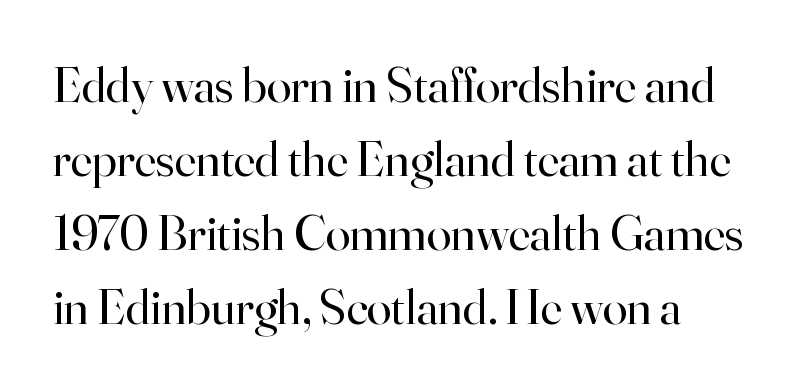
{"serif": "yes", "italic": "no", "bold": "no", "weight": "regular", "width": "normal", "stroke_contrast": "high", "x_height": "small", "monospaced": "no", "underline": "no", "line_spacing": "normal", "line_spacing_ratio": 1.48, "letter_spacing": "normal", "letter_spacing_em": 0.0, "glyph_px": 50}
